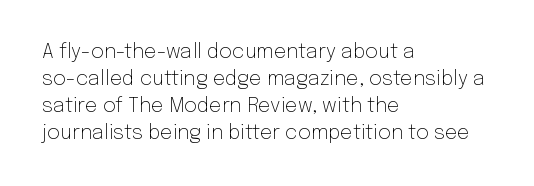
This sample uses an upright cut, with every glyph sitting square on the baseline. Reading down the column, the eye jumps a familiar distance to each next line. The horizontal fit of the characters is conventional and even. This is not heavy type; no bold has been used.
